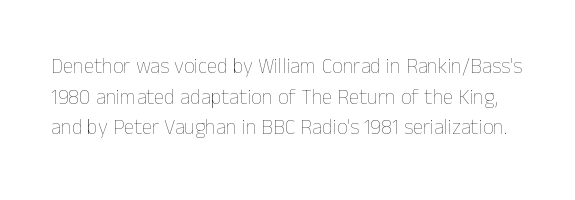
Q: Is the text bold? A: No.
Q: Is the text italic (slanted)? A: No, it is upright.
Q: Is the text underlined? A: No.
Q: Is the spacing between letters normal or unusually wide? A: Normal.
Q: Is the spacing between lines tight, normal or loose? A: Normal.
